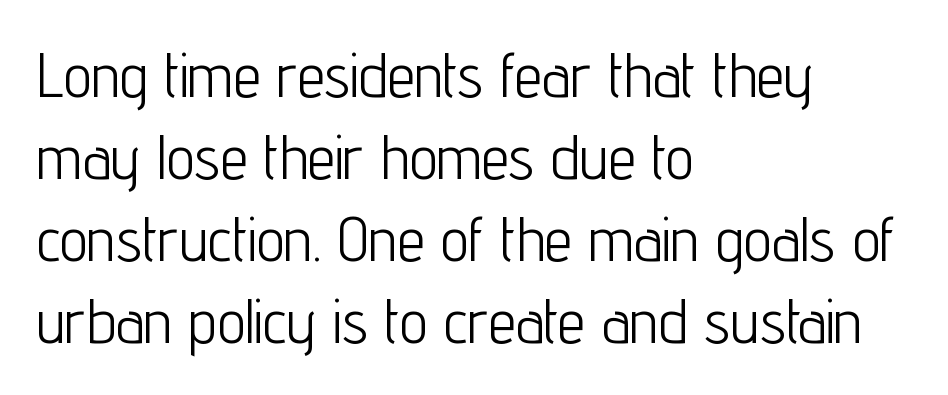
Q: Is the text bold? A: No.
Q: Is the text italic (slanted)? A: No, it is upright.
Q: Is the typeface a serif or a sans-serif typeface? A: Sans-serif.
Q: Is the text underlined? A: No.
Q: How is the paragraph aligned? A: Left-aligned.
Q: Is the spacing between letters normal or unusually wide? A: Normal.
Q: Is the spacing between lines tight, normal or loose? A: Normal.
Q: Width (condensed, normal, or wide)? A: Condensed.
Q: Stroke contrast? A: Low.
Q: x-height? A: Medium.
Q: Monospaced? A: No.
